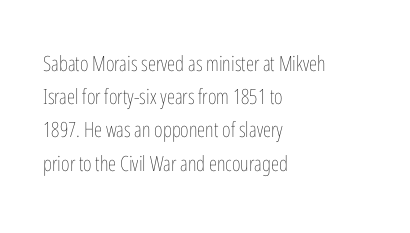
The image shows 21 px text type, upright; set left-aligned, normal line spacing (1.58x), normal letter spacing, not underlined.
